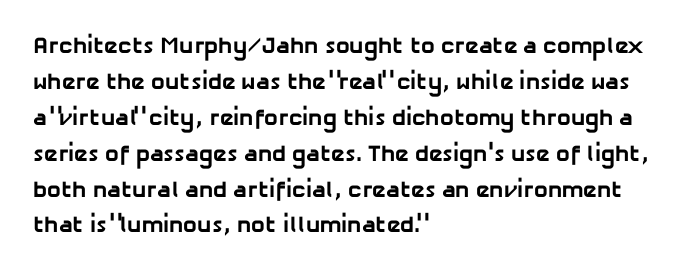
Observe the ordinary spacing: letters are neighbours, not strangers. You'd pick this weight for a headline — it's a proper bold. The rag falls on the right side of this text block. Quick note: underline off.
